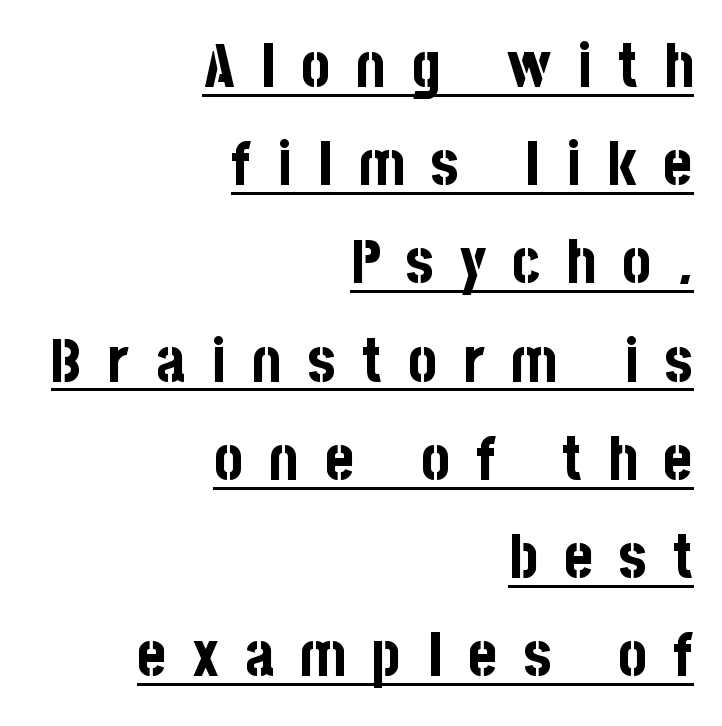
Compared with an ordinary text face, these strokes are far heavier — a full bold. The string is rendered with underlining switched on. The compositor pushed each line to the right boundary. Rendered with straight, roman letterforms. In terms of letterform style, serifs are entirely absent.
